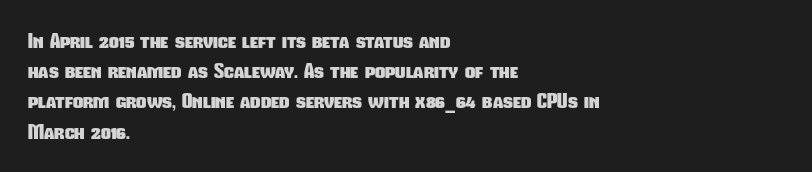
Caption: multi-line text, flush left, ragged right. Emphasis by weight is at full strength: bold. Normally led — the rows are evenly, conventionally spaced. The passage shown is not underscored anywhere. Between one letter and the next there's only the usual sliver of space.
